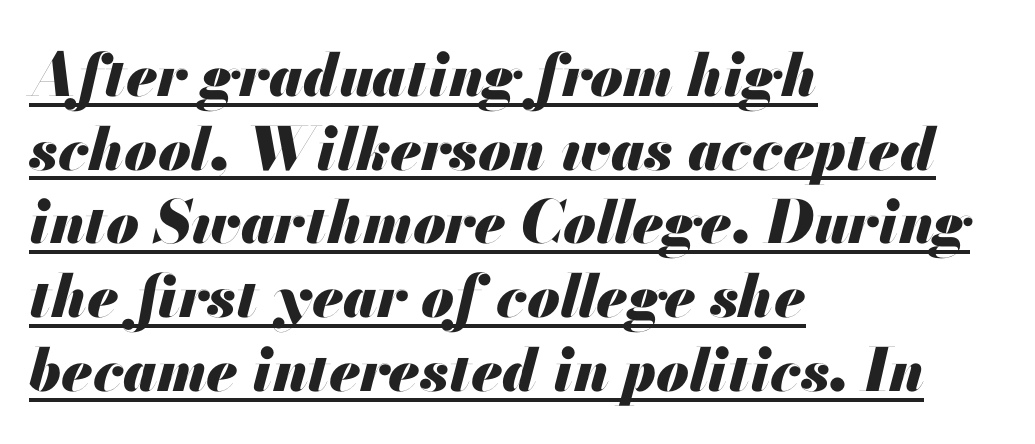
The image shows 59 px heavy type, italic (leaning right); set left-aligned, normal line spacing (1.25x), normal letter spacing, underlined; medium stroke contrast and a small x-height.
